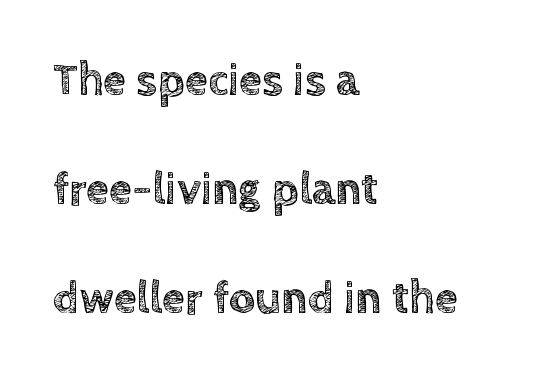
{"italic": "no", "width": "normal", "x_height": "large", "monospaced": "no", "underline": "no", "align": "left", "line_spacing": "loose", "line_spacing_ratio": 2.37, "letter_spacing": "normal", "letter_spacing_em": 0.0, "glyph_px": 46}
